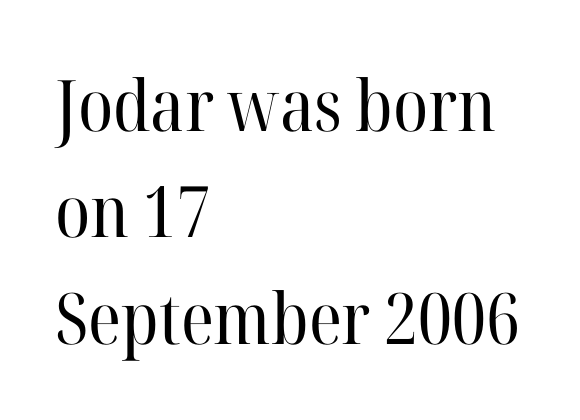
Q: Is the text bold? A: No.
Q: Is the text italic (slanted)? A: No, it is upright.
Q: Is the typeface a serif or a sans-serif typeface? A: Serif.
Q: Is the text underlined? A: No.
Q: How is the paragraph aligned? A: Left-aligned.
Q: Is the spacing between letters normal or unusually wide? A: Normal.
Q: Is the spacing between lines tight, normal or loose? A: Normal.
Q: Width (condensed, normal, or wide)? A: Normal.
Q: Stroke contrast? A: High.
Q: x-height? A: Medium.
Q: Monospaced? A: No.
